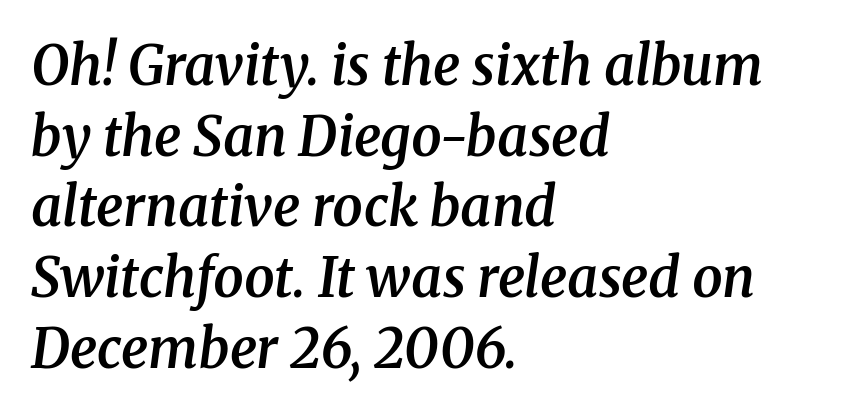
Q: Is the text bold? A: Semi-bold.
Q: Is the text italic (slanted)? A: Yes, it leans right by about 8 degrees.
Q: Is the typeface a serif or a sans-serif typeface? A: Serif.
Q: Is the text underlined? A: No.
Q: How is the paragraph aligned? A: Left-aligned.
Q: Is the spacing between letters normal or unusually wide? A: Normal.
Q: Is the spacing between lines tight, normal or loose? A: Normal.
Q: Width (condensed, normal, or wide)? A: Normal.
Q: Stroke contrast? A: Medium.
Q: x-height? A: Medium.
Q: Monospaced? A: No.
